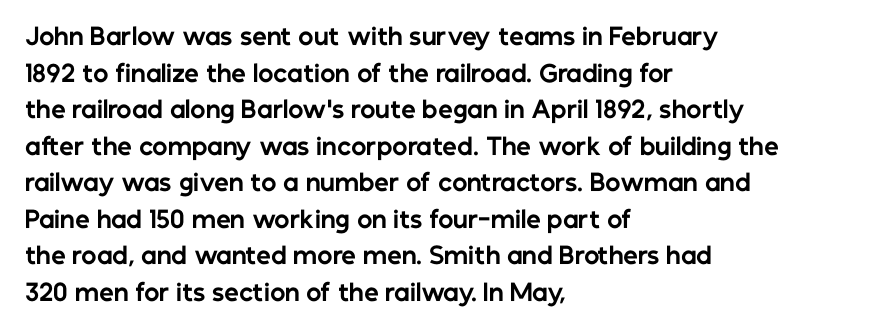
Q: Is the text bold? A: Yes.
Q: Is the text italic (slanted)? A: No, it is upright.
Q: Is the text underlined? A: No.
Q: How is the paragraph aligned? A: Left-aligned.
Q: Is the spacing between letters normal or unusually wide? A: Normal.
Q: Is the spacing between lines tight, normal or loose? A: Normal.
